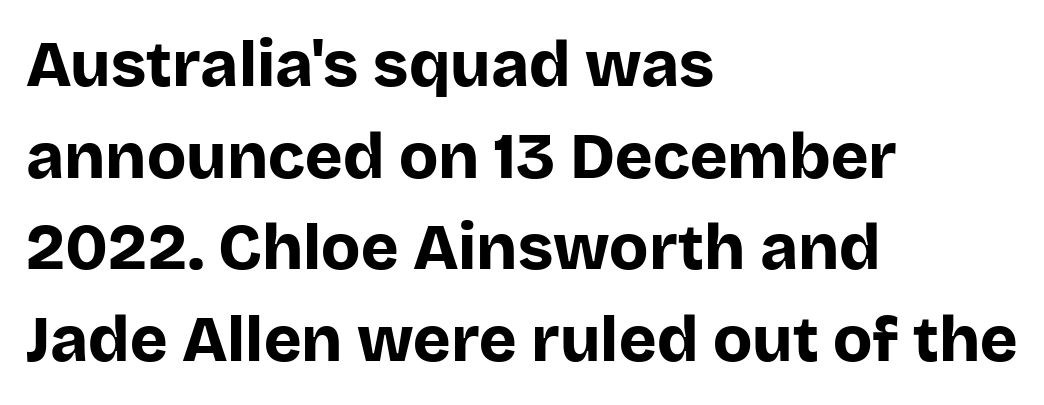
{"serif": "no", "italic": "no", "bold": "yes", "weight": "bold", "width": "normal", "stroke_contrast": "low", "x_height": "large", "monospaced": "no", "underline": "no", "align": "left", "line_spacing": "normal", "line_spacing_ratio": 1.43, "letter_spacing": "normal", "letter_spacing_em": 0.0, "glyph_px": 64}
